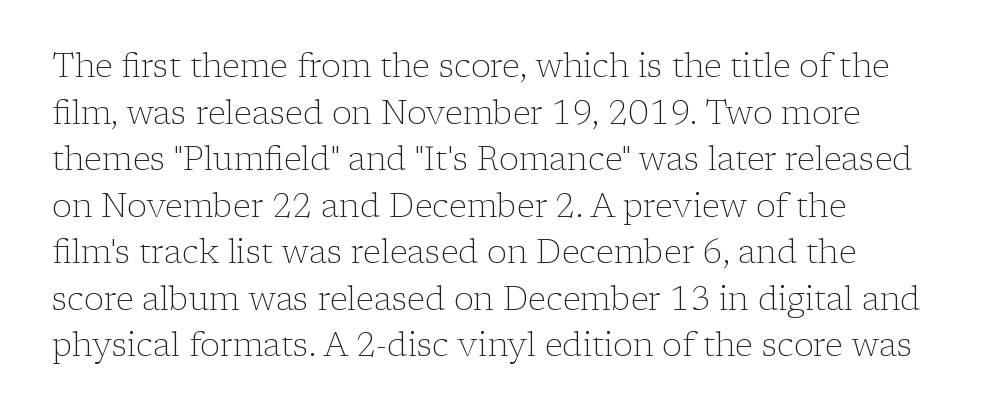
Standard letterfit; no display-style spreading of the glyphs. On a weight scale, this lands at 450 or below. No word sits above an underline. Classification — serif.
